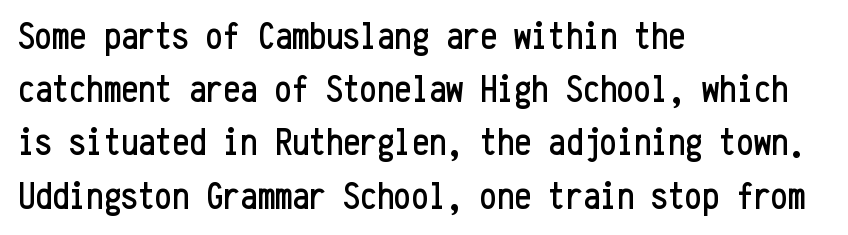
The image shows 38 px condensed sans-serif type, upright, monospaced; set left-aligned, normal line spacing (1.4x), normal letter spacing, not underlined; low stroke contrast and a medium x-height.
